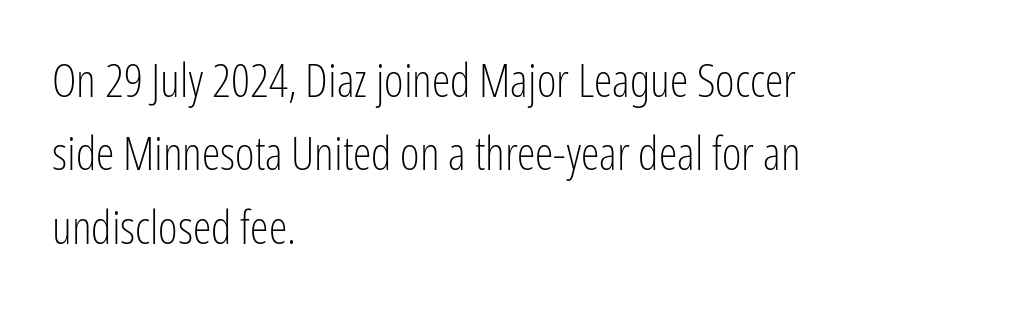
{"serif": "no", "italic": "no", "bold": "no", "weight": "light", "width": "condensed", "stroke_contrast": "low", "x_height": "medium", "monospaced": "no", "underline": "no", "align": "left", "line_spacing": "normal", "line_spacing_ratio": 1.56, "letter_spacing": "normal", "letter_spacing_em": 0.0, "glyph_px": 47}
